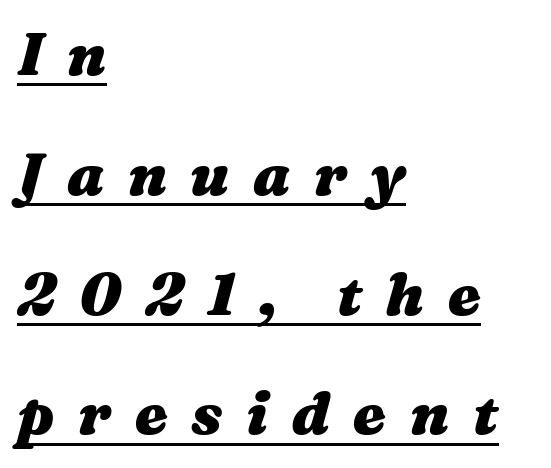
The image shows 59 px heavy, wide type, italic (leaning right); set left-aligned, loose line spacing (2.03x), unusually wide letter spacing (+0.4 em), underlined; medium stroke contrast and a medium x-height.
